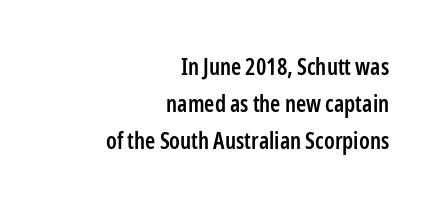
Q: Is the text bold? A: Semi-bold.
Q: Is the text italic (slanted)? A: No, it is upright.
Q: Is the text underlined? A: No.
Q: How is the paragraph aligned? A: Right-aligned.
Q: Is the spacing between letters normal or unusually wide? A: Normal.
Q: Is the spacing between lines tight, normal or loose? A: Normal.
